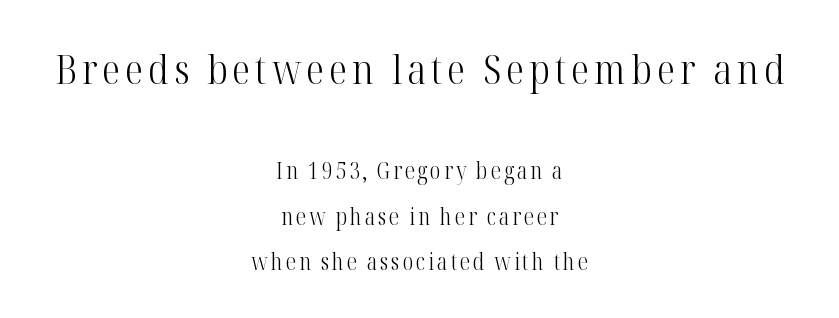
Q: Is the text bold? A: No.
Q: Is the text italic (slanted)? A: No, it is upright.
Q: Is the typeface a serif or a sans-serif typeface? A: Serif.
Q: Is the text underlined? A: No.
Q: How is the paragraph aligned? A: Centered.
Q: Is the spacing between lines tight, normal or loose? A: Loose.
Q: Which block of text is set in a larger size, the first (top) or the second (bottom)? A: The first (top) one.
Q: Width (condensed, normal, or wide)? A: Condensed.
Q: Stroke contrast? A: High.
Q: x-height? A: Medium.
Q: Monospaced? A: No.
